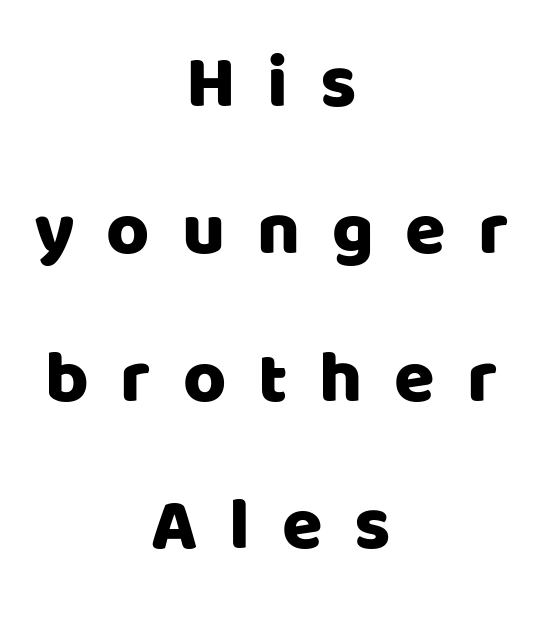
The image shows 74 px sans-serif type, upright; set centered, loose line spacing (1.99x), unusually wide letter spacing (+0.43 em), not underlined; low stroke contrast and a large x-height.
